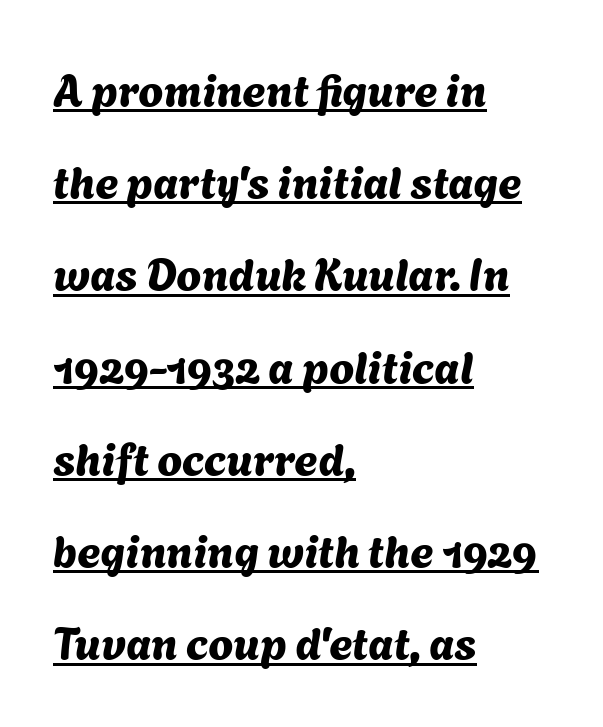
{"serif": "no", "width": "normal", "stroke_contrast": "medium", "x_height": "medium", "monospaced": "no", "underline": "yes", "align": "left", "line_spacing": "loose", "line_spacing_ratio": 2.05, "letter_spacing": "normal", "letter_spacing_em": 0.0, "glyph_px": 45}
